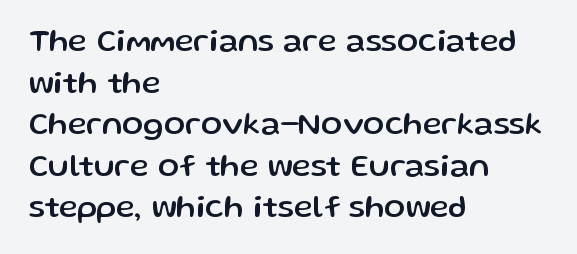
{"serif": "no", "italic": "no", "width": "normal", "stroke_contrast": "low", "x_height": "medium", "monospaced": "no", "underline": "no", "align": "left", "line_spacing": "normal", "line_spacing_ratio": 1.3, "letter_spacing": "normal", "letter_spacing_em": 0.0, "glyph_px": 32}
